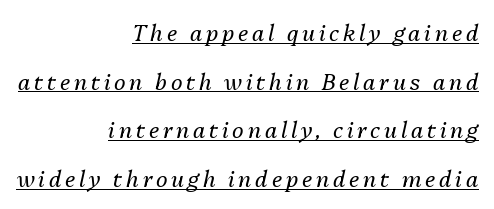
Somebody hit Ctrl+U on this one — the words are underlined. Caption: multi-line text, flush right, ragged left. The typesetting does not lean heavy: it is not bold. Students, observe: this is what heavily led, spacious text looks like. Rendered with sloped, italic letterforms.
